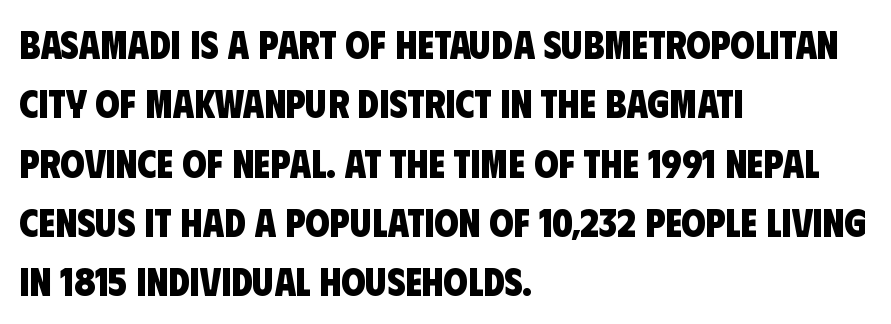
Q: Is the text bold? A: Yes.
Q: Is the typeface a serif or a sans-serif typeface? A: Sans-serif.
Q: Is the text underlined? A: No.
Q: How is the paragraph aligned? A: Left-aligned.
Q: Is the spacing between letters normal or unusually wide? A: Normal.
Q: Is the spacing between lines tight, normal or loose? A: Normal.
Q: Width (condensed, normal, or wide)? A: Condensed.
Q: Stroke contrast? A: Low.
Q: x-height? A: Large.
Q: Monospaced? A: No.
